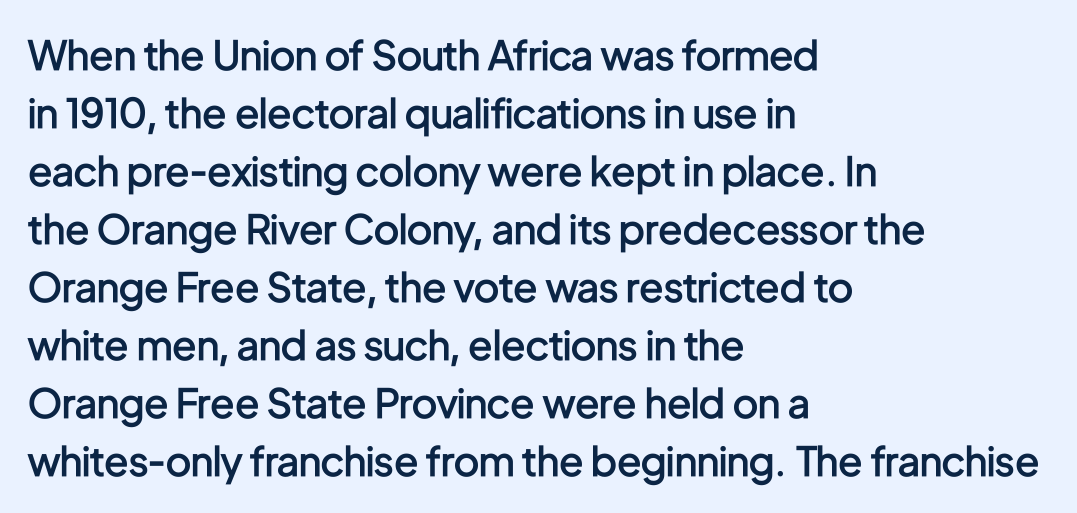
The image shows 40 px semibold, condensed sans-serif type, upright; set left-aligned, normal line spacing (1.45x), normal letter spacing, not underlined; low stroke contrast and a medium x-height.
